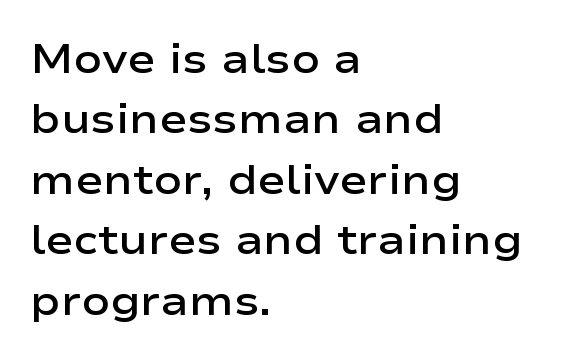
Q: Is the text bold? A: Semi-bold.
Q: Is the text italic (slanted)? A: No, it is upright.
Q: Is the typeface a serif or a sans-serif typeface? A: Sans-serif.
Q: Is the text underlined? A: No.
Q: How is the paragraph aligned? A: Left-aligned.
Q: Is the spacing between letters normal or unusually wide? A: Normal.
Q: Is the spacing between lines tight, normal or loose? A: Normal.
Q: Width (condensed, normal, or wide)? A: Wide.
Q: Stroke contrast? A: Low.
Q: x-height? A: Medium.
Q: Monospaced? A: No.
